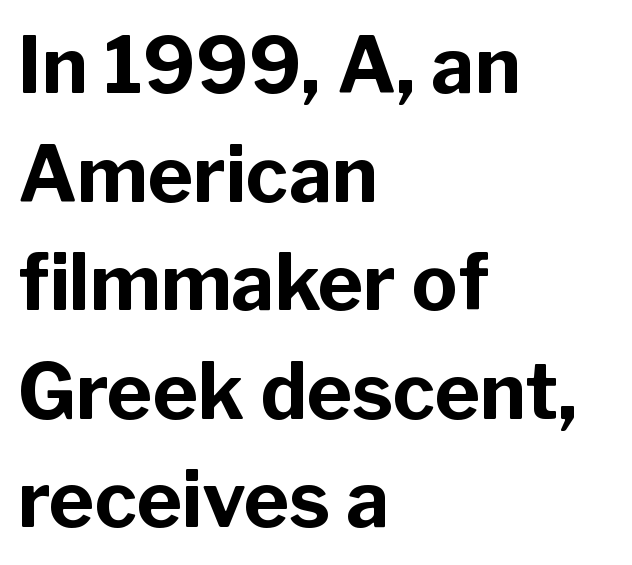
Proportional: the letters do not fall into vertical columns. In terms of weight, the rendering is a true, heavy bold. The face used here is a sans, in the tradition of grotesques and geometrics. In terms of letterspacing, this is plain default setting. Quick note: not italic, upright.
